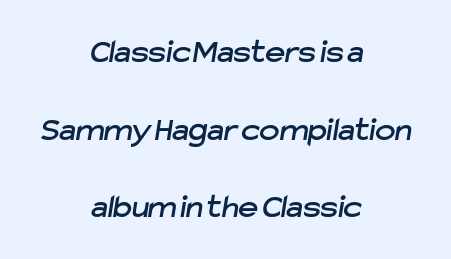
The image shows 34 px sans-serif type; set centered, loose line spacing (2.28x), normal letter spacing, not underlined; low stroke contrast and a medium x-height.
